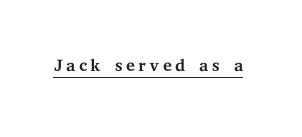
Q: Is the text bold? A: No.
Q: Is the text italic (slanted)? A: No, it is upright.
Q: Is the text underlined? A: Yes.
